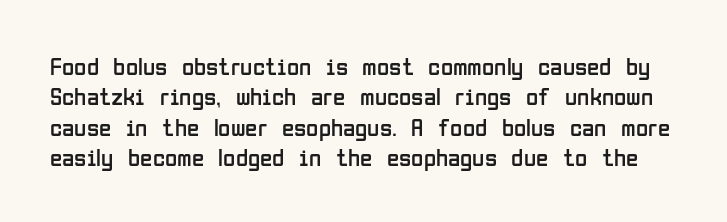
Q: Is the text bold? A: No.
Q: Is the text italic (slanted)? A: No, it is upright.
Q: Is the text underlined? A: No.
Q: Is the spacing between letters normal or unusually wide? A: Normal.
